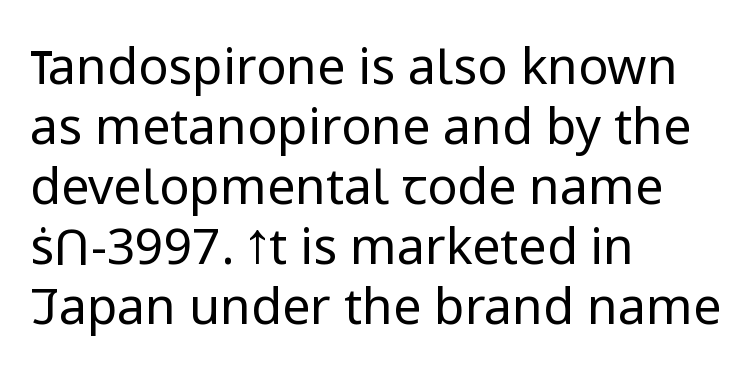
{"serif": "no", "italic": "no", "bold": "no", "weight": "regular", "width": "normal", "stroke_contrast": "low", "x_height": "medium", "monospaced": "no", "underline": "no", "align": "left", "line_spacing_ratio": 1.2, "letter_spacing": "normal", "letter_spacing_em": 0.0, "glyph_px": 50}
